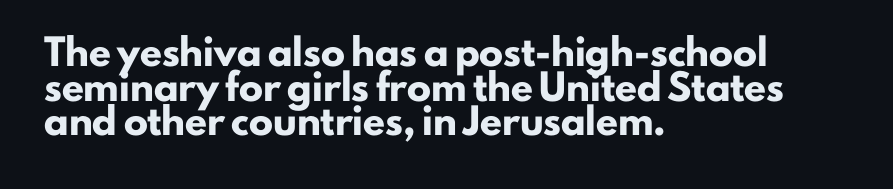
Q: Is the text bold? A: Yes.
Q: Is the text italic (slanted)? A: No, it is upright.
Q: Is the text underlined? A: No.
Q: How is the paragraph aligned? A: Left-aligned.
Q: Is the spacing between letters normal or unusually wide? A: Normal.
Q: Is the spacing between lines tight, normal or loose? A: Normal.
